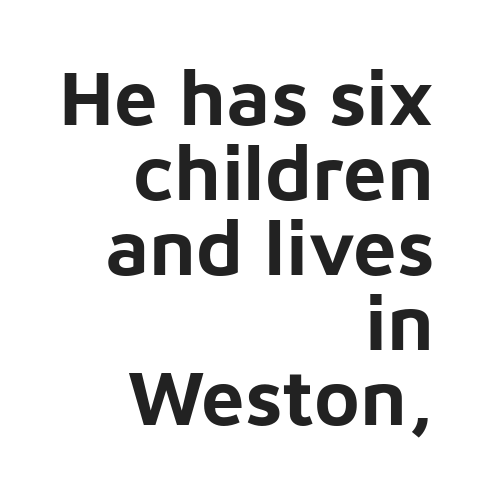
{"serif": "no", "italic": "no", "bold": "yes", "weight": "bold", "width": "normal", "stroke_contrast": "low", "x_height": "medium", "monospaced": "no", "underline": "no", "align": "right", "line_spacing": "tight", "line_spacing_ratio": 0.96, "letter_spacing": "normal", "letter_spacing_em": 0.0, "glyph_px": 78}
